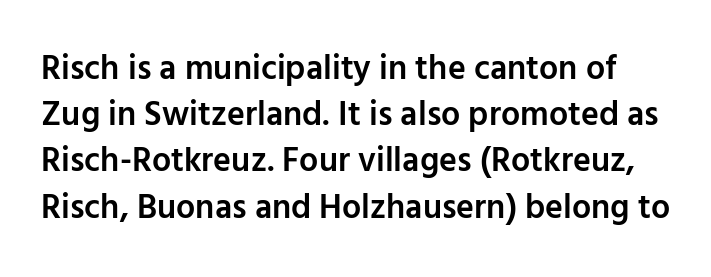
The image shows 34 px semibold sans-serif type, upright; set normal line spacing (1.36x), normal letter spacing, not underlined; low stroke contrast and a medium x-height.
